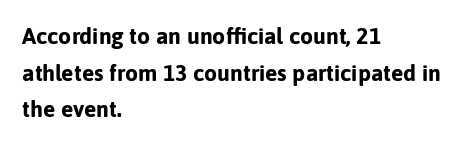
Q: Is the text bold? A: Yes.
Q: Is the text italic (slanted)? A: No, it is upright.
Q: Is the text underlined? A: No.
Q: How is the paragraph aligned? A: Left-aligned.
Q: Is the spacing between letters normal or unusually wide? A: Normal.
Q: Is the spacing between lines tight, normal or loose? A: Normal.
